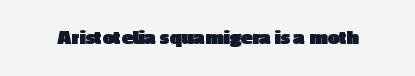
The image shows 21 px bold type, upright; set normal letter spacing, not underlined.
